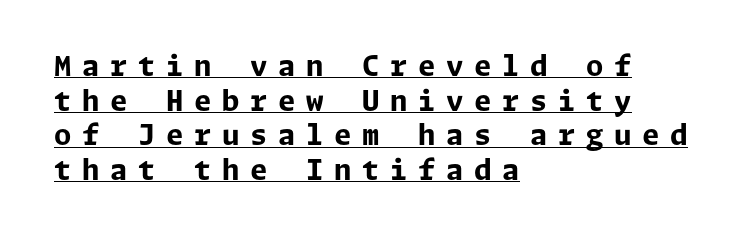
{"serif": "no", "italic": "no", "bold": "yes", "weight": "bold", "width": "normal", "stroke_contrast": "low", "x_height": "medium", "underline": "yes", "align": "left", "line_spacing_ratio": 1.24, "letter_spacing": "wide", "letter_spacing_em": 0.38, "glyph_px": 28}
